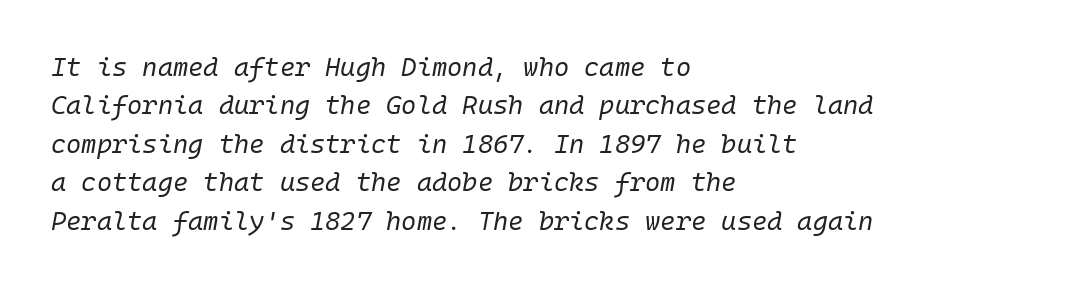
The image shows 26 px text type, italic (leaning right); set left-aligned, normal line spacing (1.48x), normal letter spacing, not underlined.
